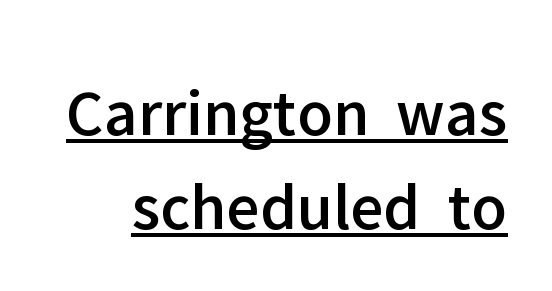
{"serif": "no", "italic": "no", "width": "normal", "stroke_contrast": "low", "x_height": "medium", "monospaced": "no", "underline": "yes", "line_spacing": "normal", "line_spacing_ratio": 1.38, "letter_spacing": "normal", "letter_spacing_em": 0.0, "glyph_px": 68}
